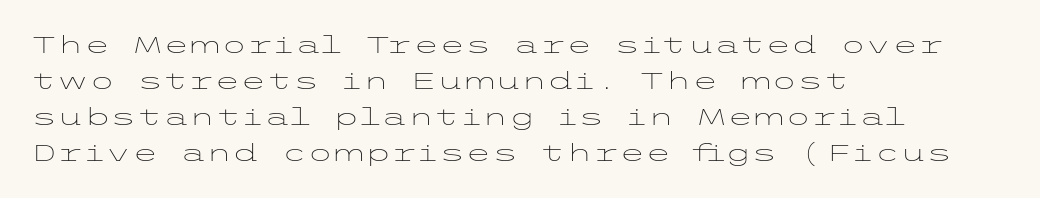
The image shows 24 px text type, upright; set left-aligned, normal line spacing (1.5x), normal letter spacing, not underlined.
